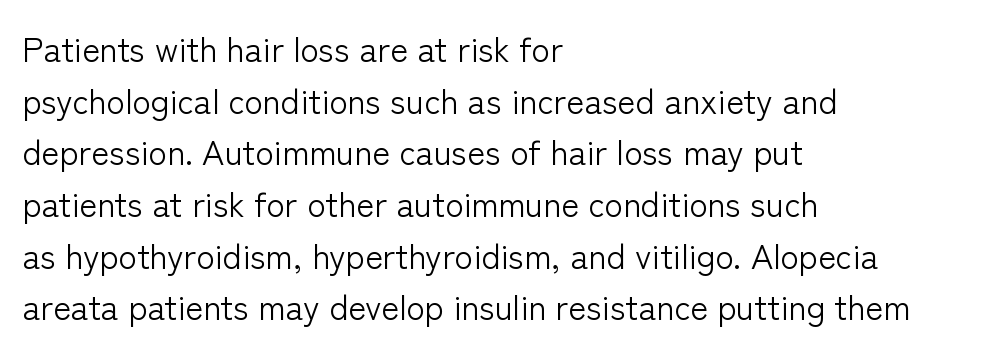
{"serif": "no", "italic": "no", "bold": "no", "weight": "light", "width": "normal", "stroke_contrast": "low", "x_height": "medium", "monospaced": "no", "underline": "no", "align": "left", "line_spacing": "normal", "line_spacing_ratio": 1.52, "letter_spacing": "normal", "letter_spacing_em": 0.0, "glyph_px": 34}
